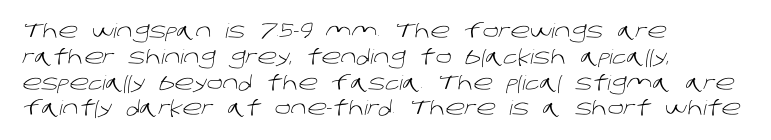
Q: Is the text bold? A: No.
Q: Is the text underlined? A: No.
Q: How is the paragraph aligned? A: Left-aligned.
Q: Is the spacing between letters normal or unusually wide? A: Normal.
Q: Is the spacing between lines tight, normal or loose? A: Normal.
